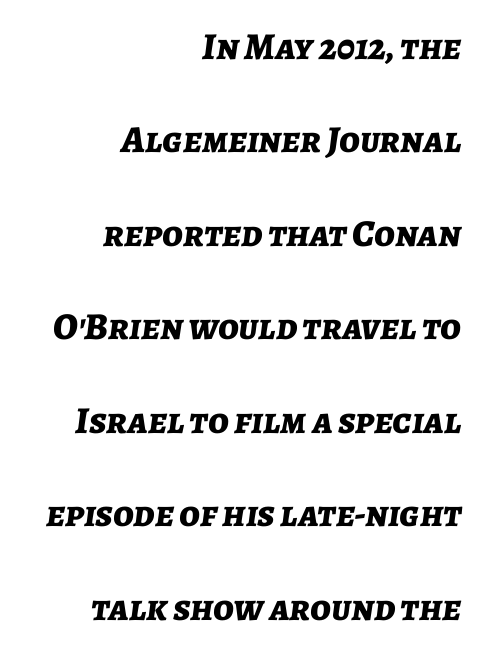
The image shows 38 px bold type, italic (leaning right); set right-aligned, loose line spacing (2.46x), normal letter spacing, not underlined; low stroke contrast and a medium x-height.
